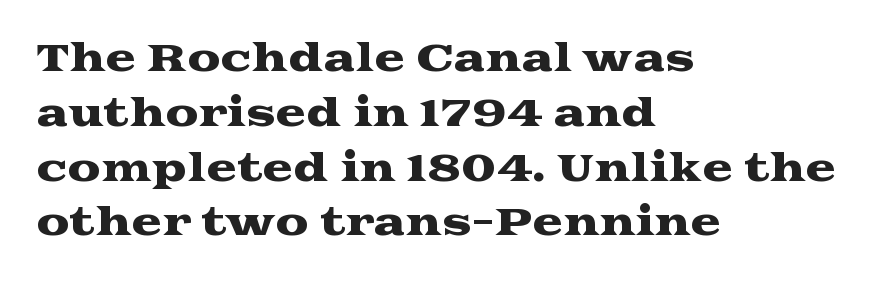
Q: Is the text italic (slanted)? A: No, it is upright.
Q: Is the typeface a serif or a sans-serif typeface? A: Serif.
Q: Is the text underlined? A: No.
Q: How is the paragraph aligned? A: Left-aligned.
Q: Is the spacing between letters normal or unusually wide? A: Normal.
Q: Is the spacing between lines tight, normal or loose? A: Normal.
Q: Width (condensed, normal, or wide)? A: Wide.
Q: Stroke contrast? A: Medium.
Q: x-height? A: Medium.
Q: Monospaced? A: No.
